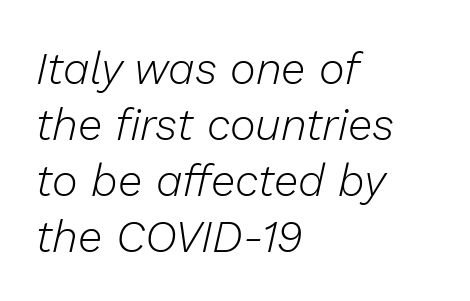
Q: Is the text bold? A: No.
Q: Is the text italic (slanted)? A: Yes, it leans right by about 13 degrees.
Q: Is the text underlined? A: No.
Q: How is the paragraph aligned? A: Left-aligned.
Q: Is the spacing between letters normal or unusually wide? A: Normal.
Q: Is the spacing between lines tight, normal or loose? A: Normal.
Q: Width (condensed, normal, or wide)? A: Normal.
Q: Stroke contrast? A: Low.
Q: x-height? A: Medium.
Q: Monospaced? A: No.
